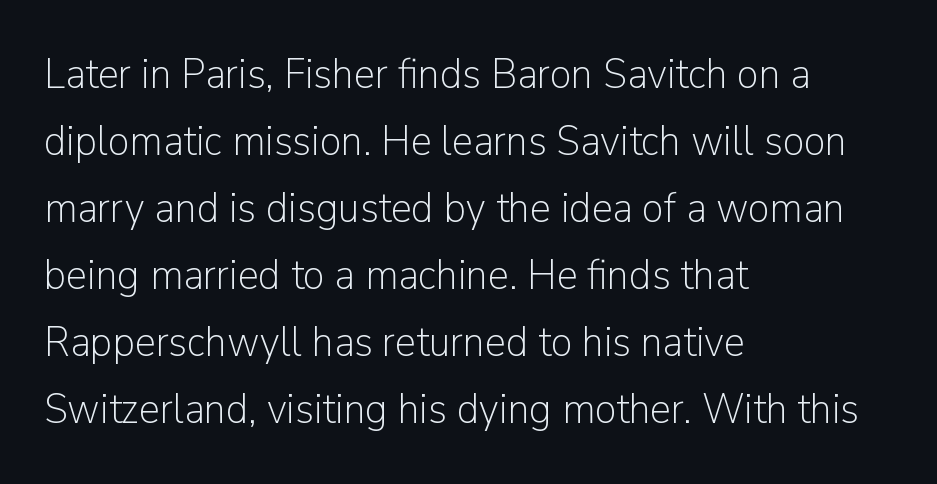
The image shows 43 px light sans-serif type, upright; set left-aligned, normal line spacing (1.56x), normal letter spacing, not underlined; low stroke contrast and a medium x-height.
